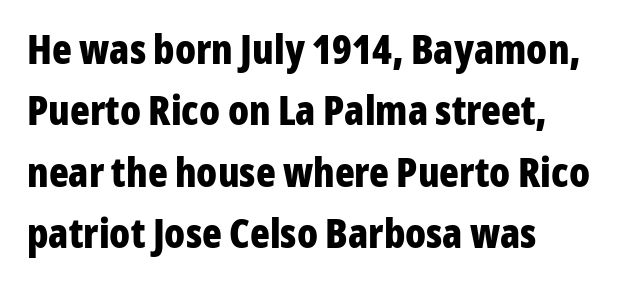
The image shows 41 px bold, condensed sans-serif type, upright; set left-aligned, normal line spacing (1.5x), normal letter spacing, not underlined; low stroke contrast and a medium x-height.
